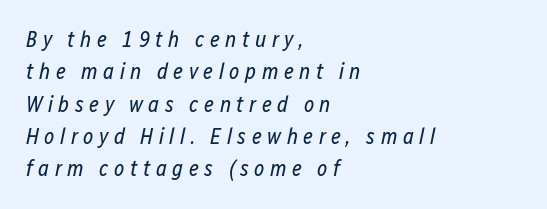
{"italic": "yes", "lean": "right", "slant_degrees": 12, "bold": "no", "underline": "no", "align": "left", "line_spacing": "normal", "line_spacing_ratio": 1.47, "letter_spacing": "wide", "letter_spacing_em": 0.25, "glyph_px": 22}
